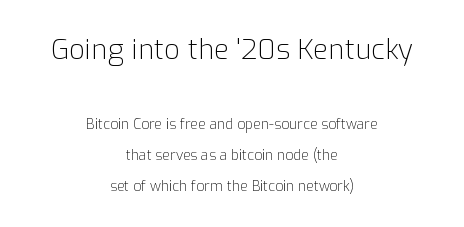
The vertical gap from one line to the next is large. You can tell from the bare stems that sans-serif type was used. This layout puts the oversized block above and the modest block below. Line starts and ends both wander, symmetrically. Weight: in the light-to-regular range.
